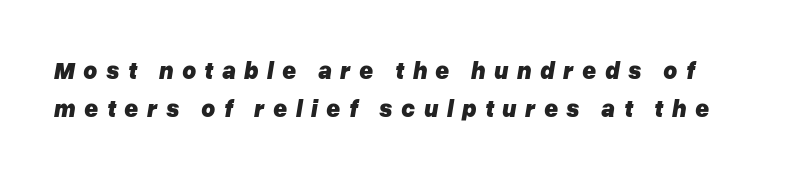
Q: Is the text bold? A: Yes.
Q: Is the text italic (slanted)? A: Yes, it leans right by about 10 degrees.
Q: Is the text underlined? A: No.
Q: Is the spacing between letters normal or unusually wide? A: Unusually wide.
Q: Is the spacing between lines tight, normal or loose? A: Normal.
